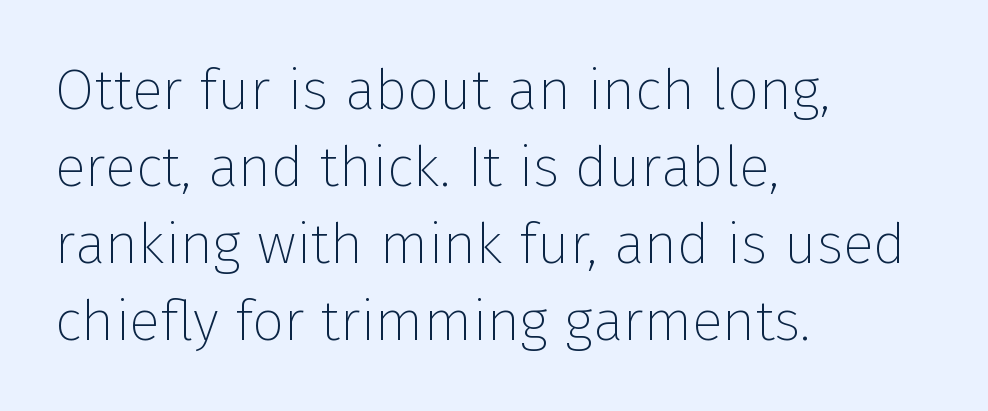
{"serif": "no", "italic": "no", "bold": "no", "weight": "thin", "width": "normal", "stroke_contrast": "low", "x_height": "medium", "monospaced": "no", "underline": "no", "align": "left", "line_spacing": "normal", "line_spacing_ratio": 1.35, "letter_spacing": "normal", "letter_spacing_em": 0.0, "glyph_px": 57}
